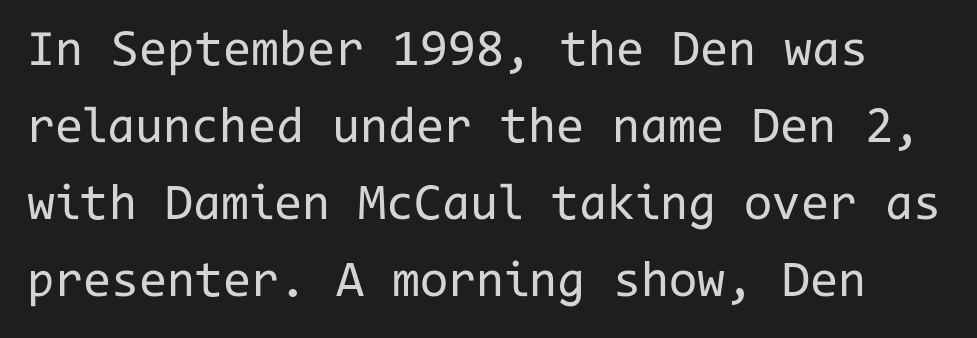
The image shows 51 px regular-weight sans-serif type, upright, monospaced; set normal line spacing (1.51x), normal letter spacing, not underlined; low stroke contrast and a medium x-height.
